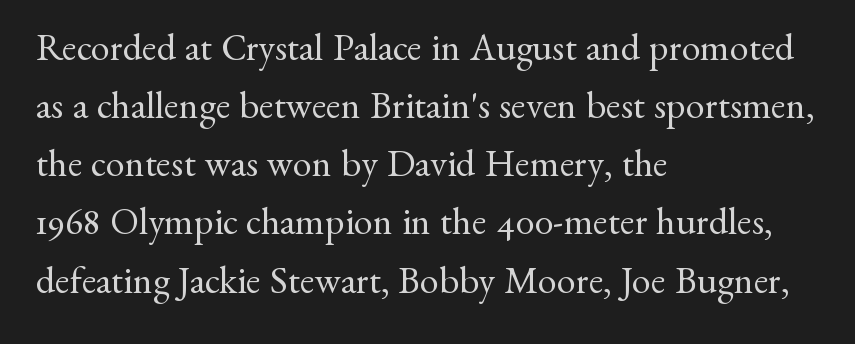
Q: Is the text bold? A: No.
Q: Is the text italic (slanted)? A: No, it is upright.
Q: Is the typeface a serif or a sans-serif typeface? A: Serif.
Q: Is the text underlined? A: No.
Q: How is the paragraph aligned? A: Left-aligned.
Q: Is the spacing between letters normal or unusually wide? A: Normal.
Q: Is the spacing between lines tight, normal or loose? A: Normal.
Q: Width (condensed, normal, or wide)? A: Normal.
Q: Stroke contrast? A: Medium.
Q: x-height? A: Small.
Q: Monospaced? A: No.
